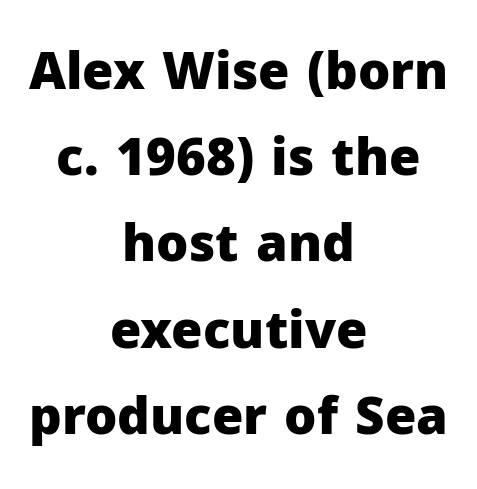
{"serif": "no", "italic": "no", "bold": "yes", "weight": "heavy", "width": "normal", "stroke_contrast": "low", "x_height": "medium", "monospaced": "no", "underline": "no", "align": "center", "line_spacing": "normal", "line_spacing_ratio": 1.69, "letter_spacing": "normal", "letter_spacing_em": 0.0, "glyph_px": 51}
